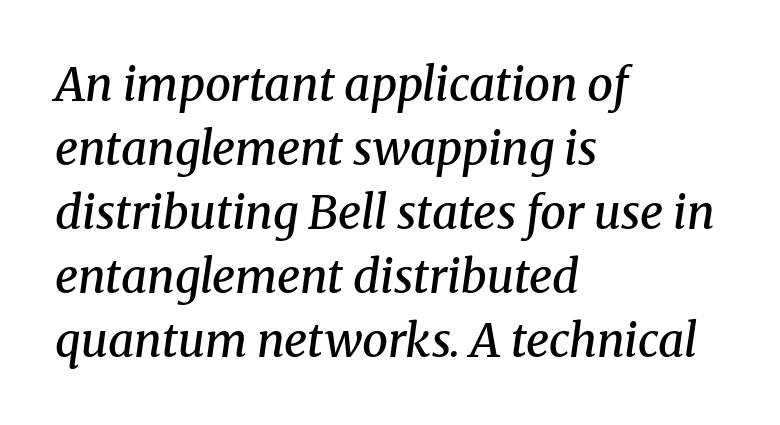
The image shows 46 px semibold serif type, italic (leaning right); set left-aligned, normal line spacing (1.39x), normal letter spacing, not underlined; medium stroke contrast and a medium x-height.
